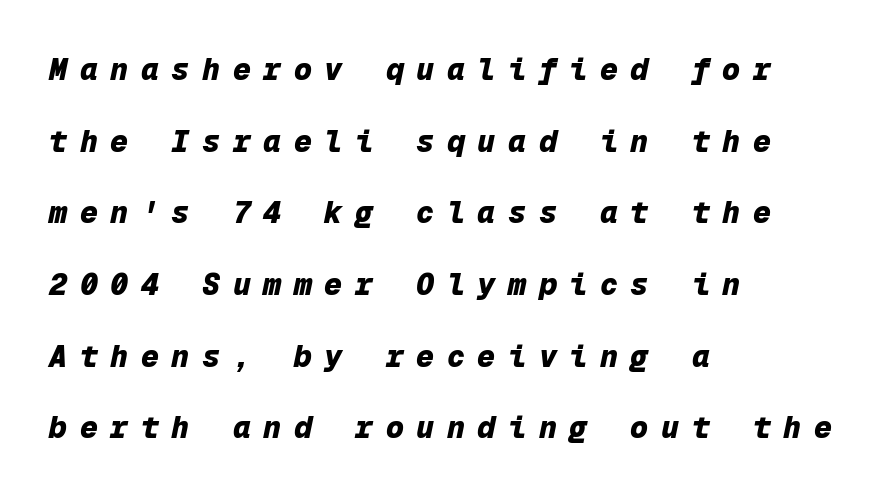
Q: Is the text bold? A: Yes.
Q: Is the text italic (slanted)? A: Yes, it leans right by about 12 degrees.
Q: Is the text underlined? A: No.
Q: How is the paragraph aligned? A: Left-aligned.
Q: Is the spacing between letters normal or unusually wide? A: Unusually wide.
Q: Is the spacing between lines tight, normal or loose? A: Loose.
Q: Width (condensed, normal, or wide)? A: Normal.
Q: Stroke contrast? A: Low.
Q: x-height? A: Medium.
Q: Monospaced? A: Yes.
